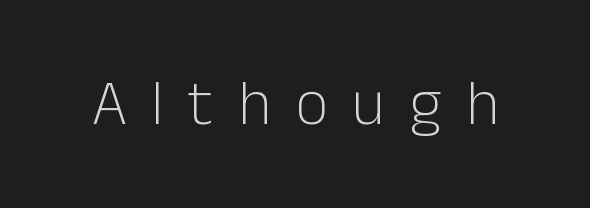
Weight: regular or lighter. These lines are rendered in a variable-pitch font. This is sans-serif lettering, the kind often seen on screens and signage. Here the glyphs are tracked loosely, breaking word shapes into spaced letters.
